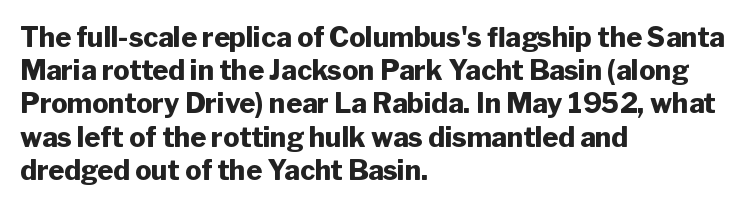
{"italic": "no", "bold": "yes", "underline": "no", "align": "left", "line_spacing_ratio": 1.23, "letter_spacing": "normal", "letter_spacing_em": 0.0, "glyph_px": 27}
